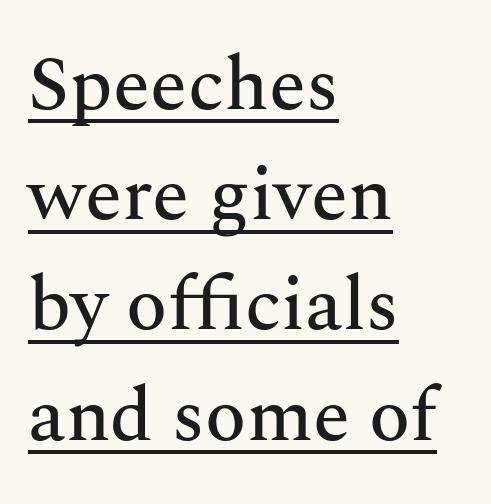
The image shows 76 px serif type, upright; set left-aligned, normal line spacing (1.45x), normal letter spacing, underlined; medium stroke contrast and a medium x-height.
